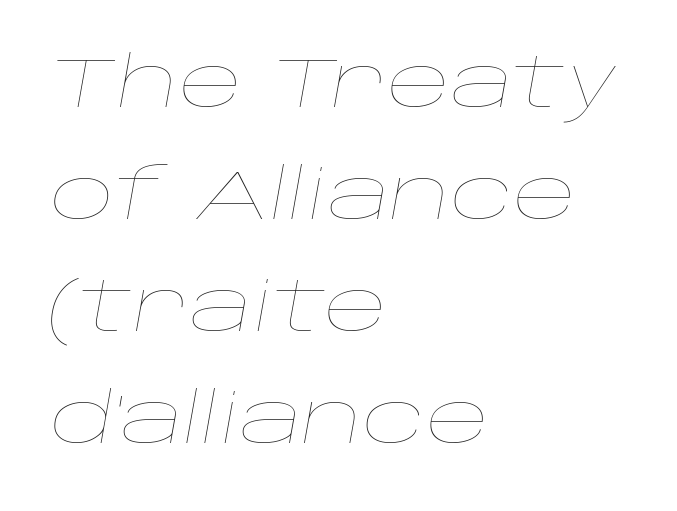
Q: Is the text bold? A: No.
Q: Is the text italic (slanted)? A: Yes, it leans right by about 10 degrees.
Q: Is the text underlined? A: No.
Q: How is the paragraph aligned? A: Left-aligned.
Q: Is the spacing between letters normal or unusually wide? A: Normal.
Q: Is the spacing between lines tight, normal or loose? A: Normal.
Q: Width (condensed, normal, or wide)? A: Wide.
Q: Stroke contrast? A: Low.
Q: x-height? A: Large.
Q: Monospaced? A: No.
